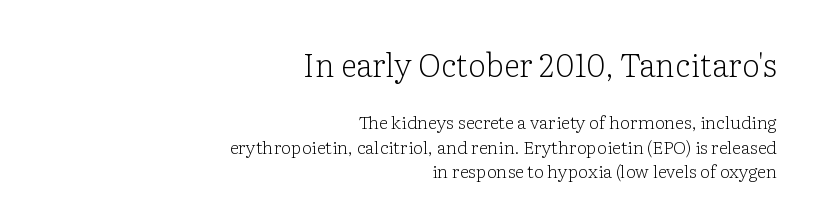
The image shows 32 px light serif type, upright; set right-aligned, normal line spacing (1.34x), normal letter spacing, not underlined; the first (top) block is 1.78x larger; low stroke contrast and a medium x-height.
